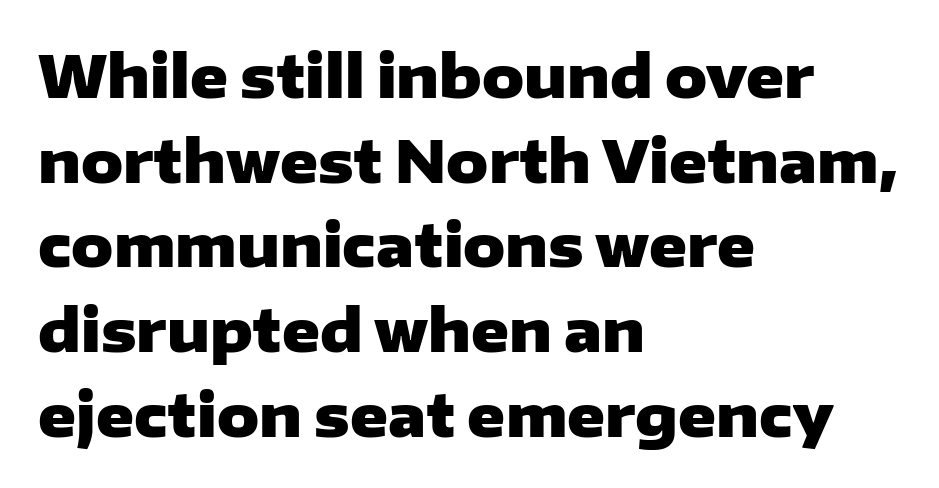
{"serif": "no", "italic": "no", "bold": "yes", "weight": "heavy", "width": "wide", "stroke_contrast": "low", "x_height": "medium", "monospaced": "no", "underline": "no", "align": "left", "line_spacing": "normal", "line_spacing_ratio": 1.46, "letter_spacing": "normal", "letter_spacing_em": 0.0, "glyph_px": 58}
